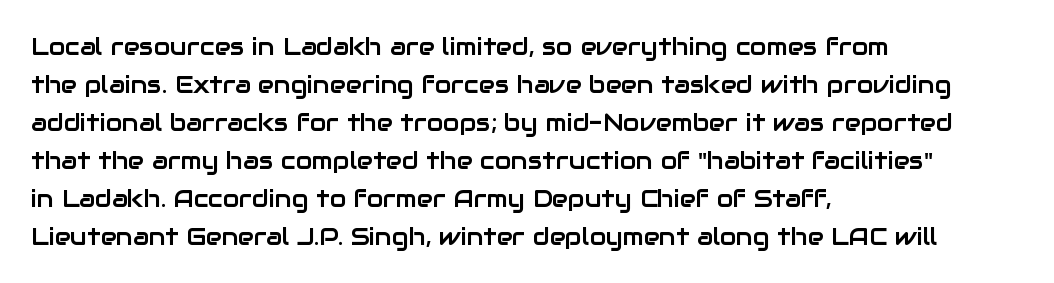
The image shows 24 px text type, upright; set left-aligned, normal line spacing (1.58x), normal letter spacing, not underlined.
